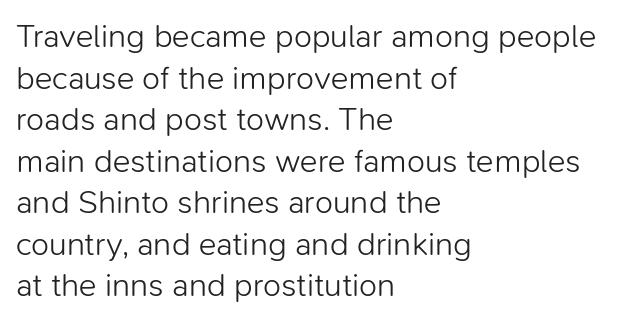
{"serif": "no", "italic": "no", "bold": "no", "weight": "light", "width": "normal", "stroke_contrast": "low", "x_height": "medium", "monospaced": "no", "underline": "no", "align": "left", "line_spacing": "normal", "line_spacing_ratio": 1.26, "letter_spacing": "normal", "letter_spacing_em": 0.0, "glyph_px": 33}
